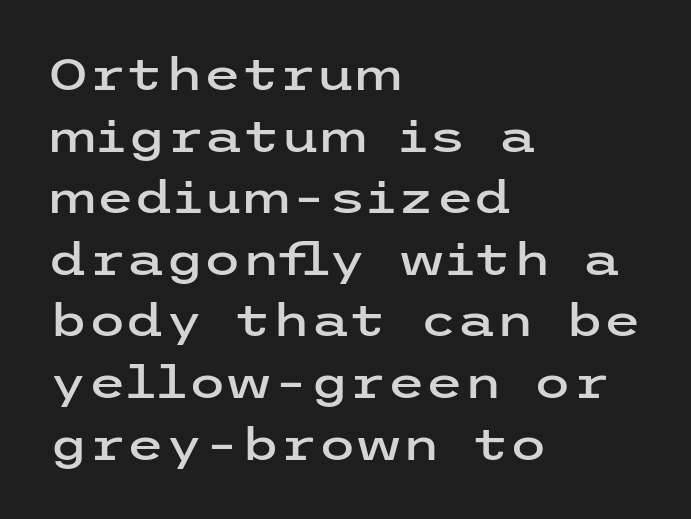
{"serif": "no", "italic": "no", "width": "wide", "stroke_contrast": "low", "x_height": "medium", "underline": "no", "align": "left", "line_spacing": "normal", "line_spacing_ratio": 1.4, "letter_spacing": "normal", "letter_spacing_em": 0.0, "glyph_px": 44}
